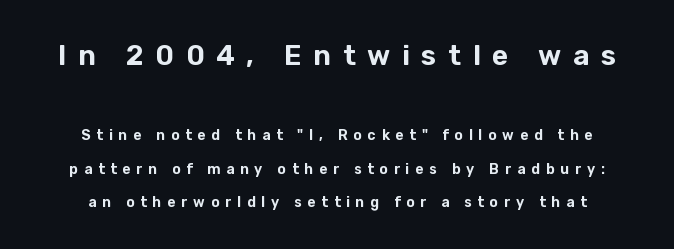
{"serif": "no", "italic": "no", "width": "normal", "stroke_contrast": "low", "x_height": "medium", "monospaced": "no", "underline": "no", "line_spacing": "loose", "line_spacing_ratio": 2.36, "letter_spacing": "wide", "letter_spacing_em": 0.42, "larger_block": "first", "size_ratio": 2.0, "glyph_px": 28}
